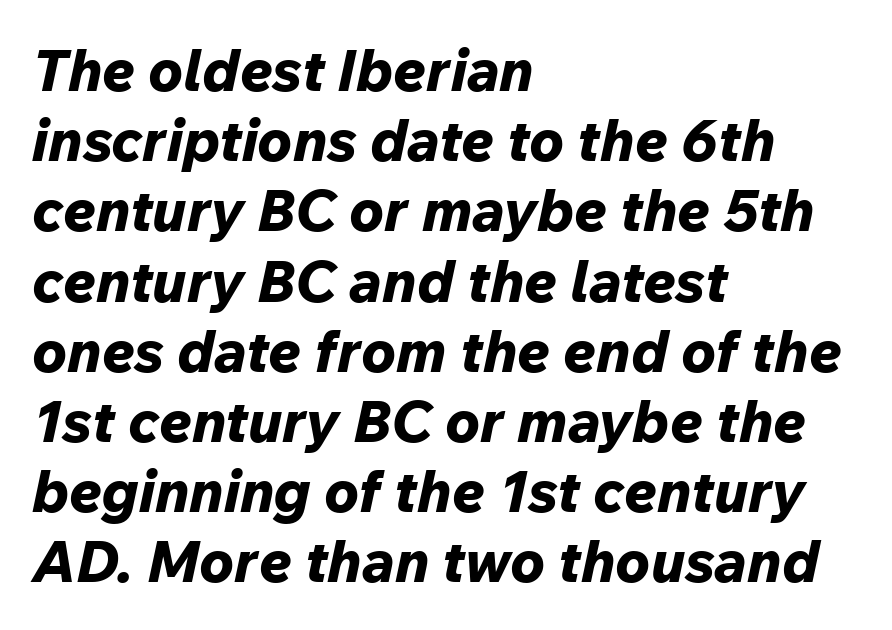
Q: Is the text bold? A: Yes.
Q: Is the text italic (slanted)? A: Yes, it leans right by about 12 degrees.
Q: Is the text underlined? A: No.
Q: How is the paragraph aligned? A: Left-aligned.
Q: Is the spacing between letters normal or unusually wide? A: Normal.
Q: Width (condensed, normal, or wide)? A: Normal.
Q: Stroke contrast? A: Low.
Q: x-height? A: Medium.
Q: Monospaced? A: No.
